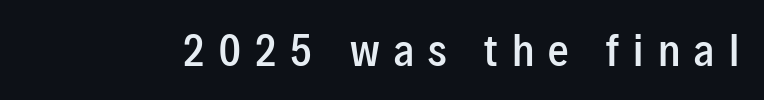
Q: Is the text bold? A: Semi-bold.
Q: Is the text italic (slanted)? A: No, it is upright.
Q: Is the typeface a serif or a sans-serif typeface? A: Sans-serif.
Q: Is the text underlined? A: No.
Q: Is the spacing between letters normal or unusually wide? A: Unusually wide.
Q: Width (condensed, normal, or wide)? A: Condensed.
Q: Stroke contrast? A: Low.
Q: x-height? A: Medium.
Q: Monospaced? A: No.
